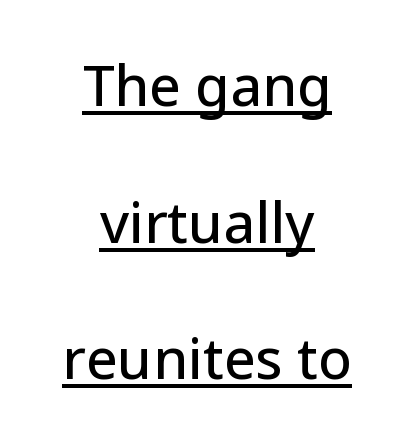
Q: Is the text italic (slanted)? A: No, it is upright.
Q: Is the typeface a serif or a sans-serif typeface? A: Sans-serif.
Q: Is the text underlined? A: Yes.
Q: How is the paragraph aligned? A: Centered.
Q: Is the spacing between letters normal or unusually wide? A: Normal.
Q: Is the spacing between lines tight, normal or loose? A: Loose.
Q: Width (condensed, normal, or wide)? A: Normal.
Q: Stroke contrast? A: Low.
Q: x-height? A: Medium.
Q: Monospaced? A: No.
